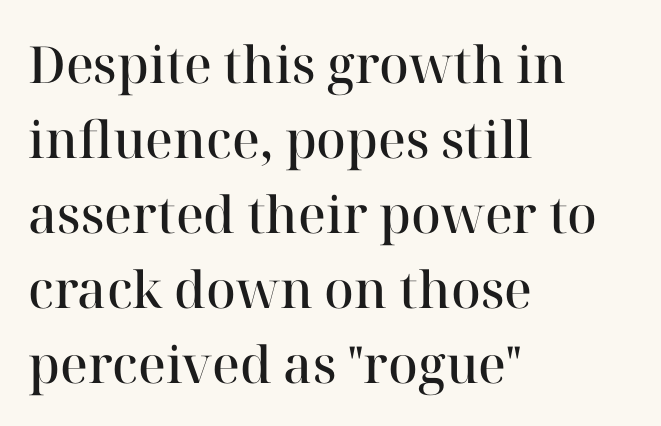
Baseline-to-baseline distance is the conventional proportion of letter height. Here the designer chose a conventional face with non-uniform glyph widths. Typeset ragged right — the left edge is the straight one. Short note: letters normally spaced.
